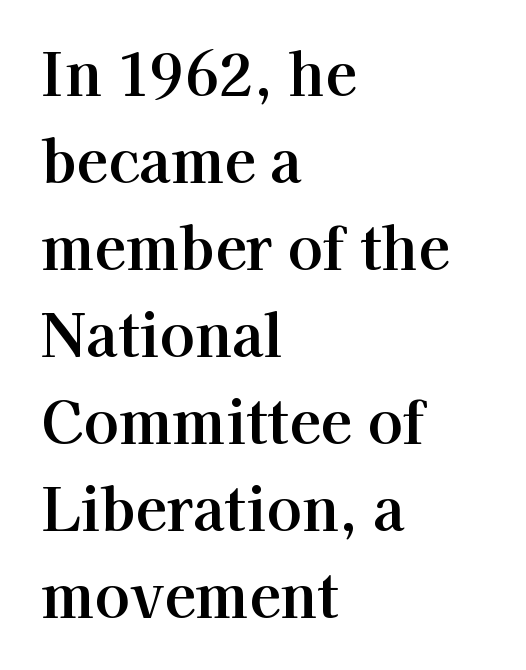
Varying glyph widths throughout — classic text-font behaviour. Default kerning and tracking; the words read as compact shapes. This sample uses a serif face. Designer's note — italics off, roman on.
